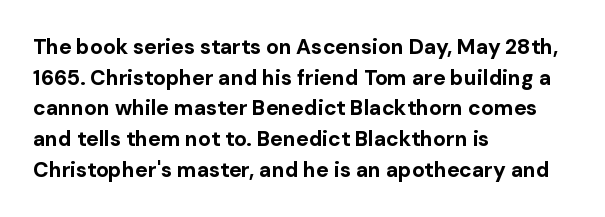
Glyph-to-glyph distance matches everyday printed text. If you drew a line through each stem, it would be perfectly vertical. Horizontal bands of white between lines are of average thickness. Type without underlining. The glyphs have the mass of a bold cut.
